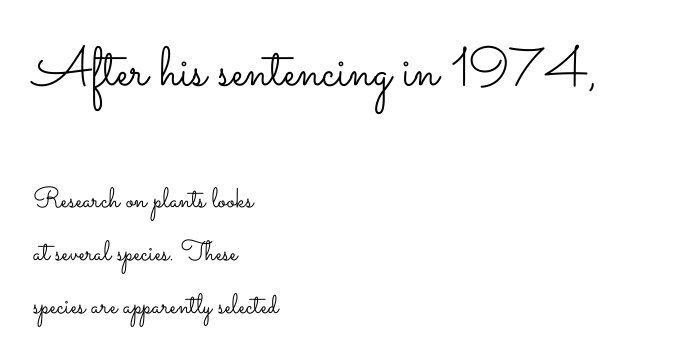
Q: Is the text bold? A: No.
Q: Is the text italic (slanted)? A: Yes.
Q: Is the text underlined? A: No.
Q: How is the paragraph aligned? A: Left-aligned.
Q: Is the spacing between letters normal or unusually wide? A: Normal.
Q: Which block of text is set in a larger size, the first (top) or the second (bottom)? A: The first (top) one.
Q: Width (condensed, normal, or wide)? A: Wide.
Q: Stroke contrast? A: Low.
Q: x-height? A: Small.
Q: Monospaced? A: No.
